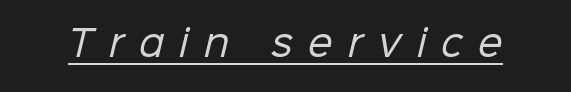
Does a line run under the words? Yes, clearly. These lines are rendered in a variable-pitch font. I'd call this a sans setting — the letters go barefoot. Substantial extra tracking has been applied to these lines. Counters stay open thanks to moderate or lighter strokes.
